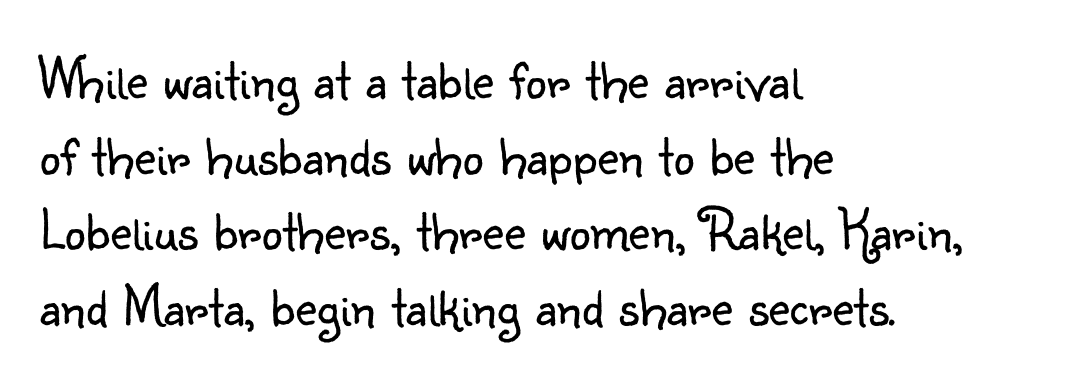
{"serif": "no", "italic": "no", "bold": "no", "weight": "light", "width": "normal", "stroke_contrast": "low", "x_height": "small", "monospaced": "no", "underline": "no", "align": "left", "line_spacing": "normal", "line_spacing_ratio": 1.28, "letter_spacing": "normal", "letter_spacing_em": 0.0, "glyph_px": 59}
